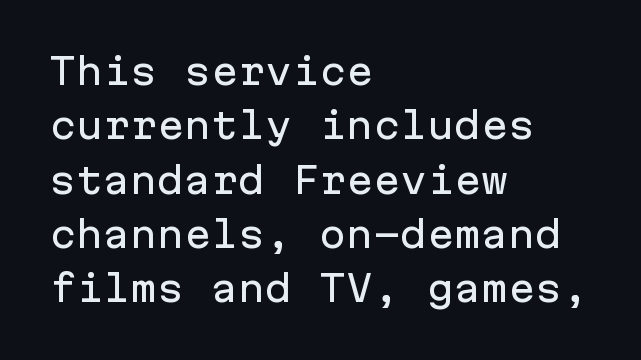
{"serif": "no", "italic": "no", "width": "normal", "stroke_contrast": "low", "x_height": "medium", "monospaced": "yes", "underline": "no", "align": "left", "line_spacing": "normal", "line_spacing_ratio": 1.51, "letter_spacing": "normal", "letter_spacing_em": 0.0, "glyph_px": 36}
